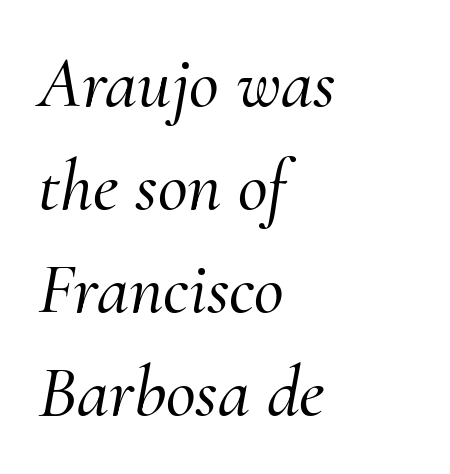
What kind of face is this? One with serifs. Think of a printed novel: that variable character pitch is what you see here. Tall strokes in this sample are angled rather than plumb. The line-height multiplier appears to be the usual default. A clean baseline with only descenders dipping below it. Compared with a centered layout, this one pins lines to the left instead.
